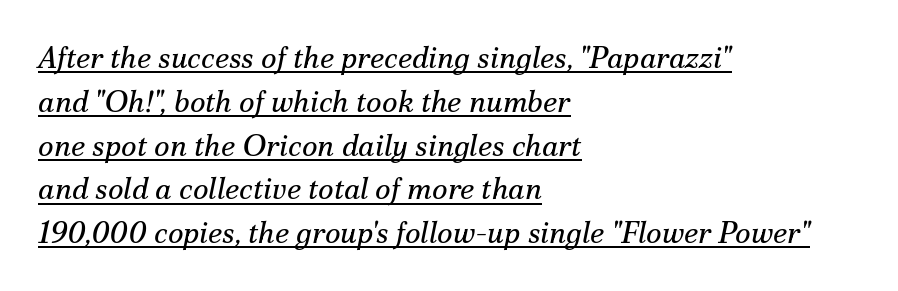
The image shows 30 px regular-weight serif type, italic (leaning right); set left-aligned, normal line spacing (1.46x), normal letter spacing, underlined; medium stroke contrast and a small x-height.
